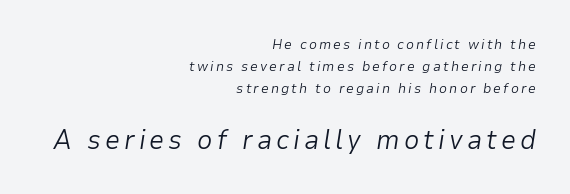
Q: Is the text bold? A: No.
Q: Is the text italic (slanted)? A: Yes, it leans right by about 9 degrees.
Q: Is the text underlined? A: No.
Q: How is the paragraph aligned? A: Right-aligned.
Q: Is the spacing between lines tight, normal or loose? A: Normal.
Q: Which block of text is set in a larger size, the first (top) or the second (bottom)? A: The second (bottom) one.
